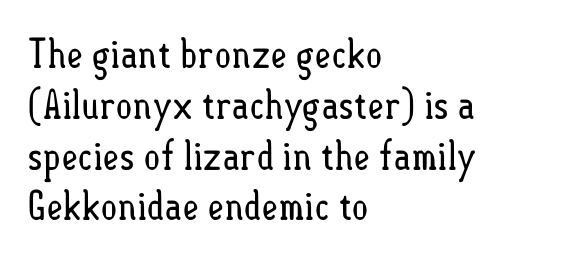
The image shows 40 px regular-weight, condensed type, upright; set left-aligned, normal line spacing (1.27x), normal letter spacing, not underlined; low stroke contrast and a small x-height.
